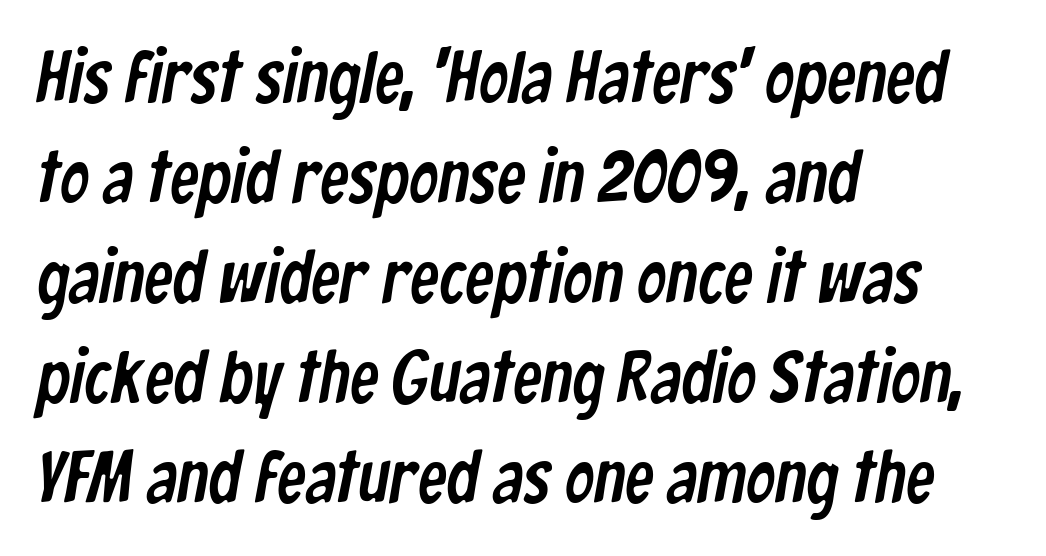
Words appear dense and cohesive because spacing is normal. If you measured baseline to baseline, you'd find a middling distance. Descender tails drop into unmarked territory. A typesetter would call this proportional, since set widths differ per character.
